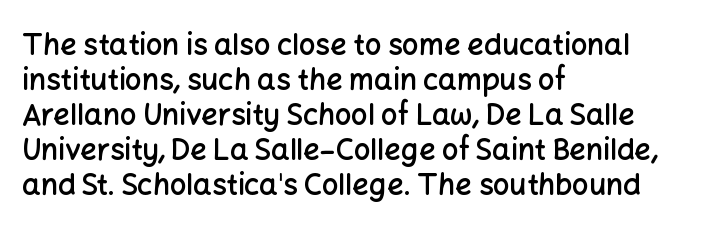
The image shows 29 px semibold sans-serif type, upright; set left-aligned, line spacing 1.21x, normal letter spacing, not underlined; low stroke contrast and a medium x-height.
